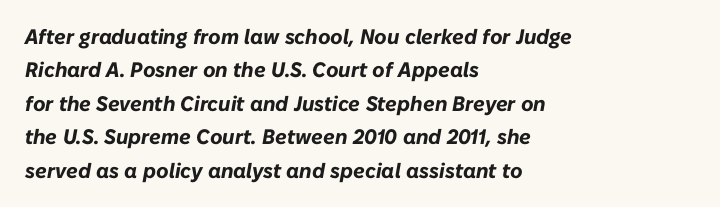
Casual observation: everything's shoved over to the left. Students, observe: this is what conventionally led text looks like. In terms of posture, this sample is oblique. The tracking reads as untouched default to a designer's eye.
